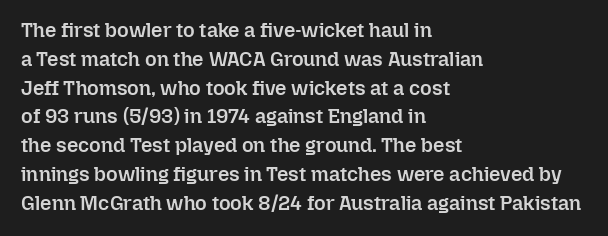
Q: Is the text bold? A: Semi-bold.
Q: Is the text italic (slanted)? A: No, it is upright.
Q: Is the text underlined? A: No.
Q: How is the paragraph aligned? A: Left-aligned.
Q: Is the spacing between letters normal or unusually wide? A: Normal.
Q: Is the spacing between lines tight, normal or loose? A: Normal.
